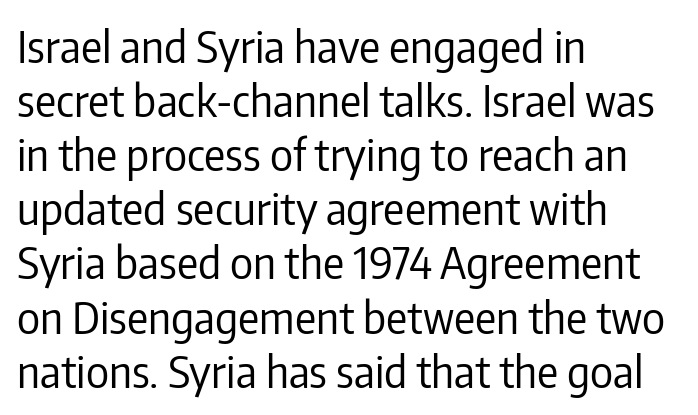
Q: Is the text bold? A: No.
Q: Is the text italic (slanted)? A: No, it is upright.
Q: Is the typeface a serif or a sans-serif typeface? A: Sans-serif.
Q: Is the text underlined? A: No.
Q: How is the paragraph aligned? A: Left-aligned.
Q: Is the spacing between letters normal or unusually wide? A: Normal.
Q: Width (condensed, normal, or wide)? A: Condensed.
Q: Stroke contrast? A: Low.
Q: x-height? A: Medium.
Q: Monospaced? A: No.
